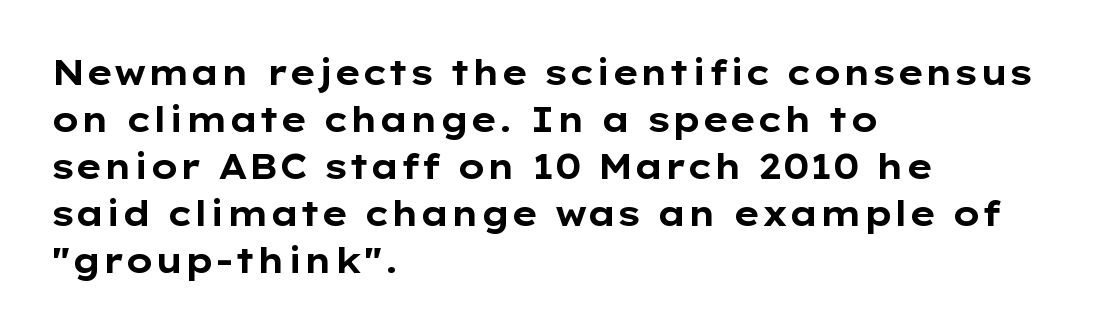
The image shows 34 px bold, wide sans-serif type, upright; set left-aligned, normal line spacing (1.38x), normal letter spacing, not underlined; low stroke contrast and a medium x-height.
